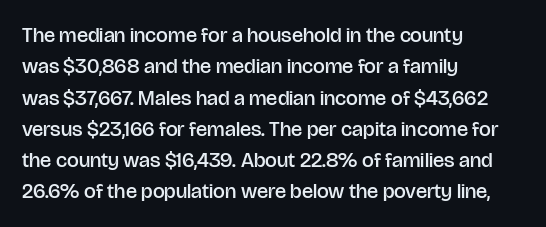
Q: Is the text bold? A: Semi-bold.
Q: Is the text italic (slanted)? A: No, it is upright.
Q: Is the text underlined? A: No.
Q: How is the paragraph aligned? A: Left-aligned.
Q: Is the spacing between letters normal or unusually wide? A: Normal.
Q: Is the spacing between lines tight, normal or loose? A: Normal.
